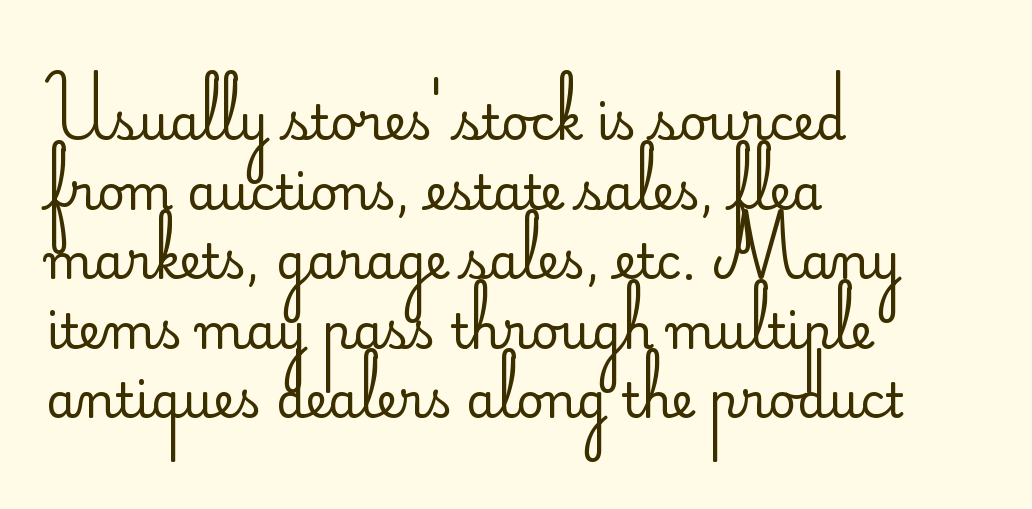
Q: Is the text bold? A: No.
Q: Is the text italic (slanted)? A: No, it is upright.
Q: Is the typeface a serif or a sans-serif typeface? A: Sans-serif.
Q: Is the text underlined? A: No.
Q: How is the paragraph aligned? A: Left-aligned.
Q: Is the spacing between letters normal or unusually wide? A: Normal.
Q: Is the spacing between lines tight, normal or loose? A: Normal.
Q: Width (condensed, normal, or wide)? A: Normal.
Q: Stroke contrast? A: Low.
Q: x-height? A: Small.
Q: Monospaced? A: No.
